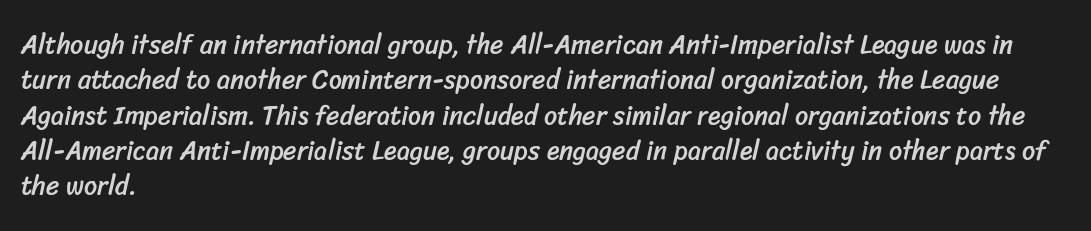
{"underline": "no", "align": "left", "line_spacing": "normal", "line_spacing_ratio": 1.36, "letter_spacing": "normal", "letter_spacing_em": 0.0, "glyph_px": 26}
